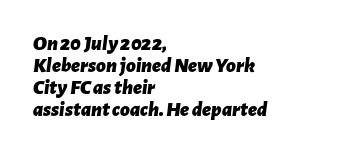
{"italic": "yes", "lean": "right", "slant_degrees": 7, "bold": "yes", "underline": "no", "align": "left", "line_spacing": "tight", "line_spacing_ratio": 1.04, "letter_spacing": "normal", "letter_spacing_em": 0.0, "glyph_px": 21}
